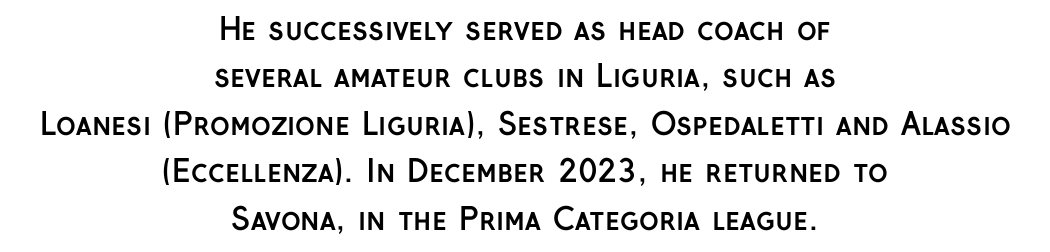
The lettering holds an erect, upright posture throughout. Horizontally, the lines are justified to the midpoint only. Do the characters align in a grid? No, the font is proportional. The glyphs in this specimen are sans serif. Standard letterfit; no display-style spreading of the glyphs.
